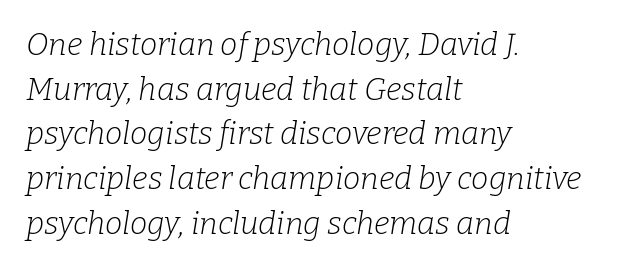
Q: Is the text bold? A: No.
Q: Is the text italic (slanted)? A: Yes, it leans right by about 9 degrees.
Q: Is the typeface a serif or a sans-serif typeface? A: Serif.
Q: Is the text underlined? A: No.
Q: How is the paragraph aligned? A: Left-aligned.
Q: Is the spacing between letters normal or unusually wide? A: Normal.
Q: Is the spacing between lines tight, normal or loose? A: Normal.
Q: Width (condensed, normal, or wide)? A: Normal.
Q: Stroke contrast? A: Low.
Q: x-height? A: Medium.
Q: Monospaced? A: No.
